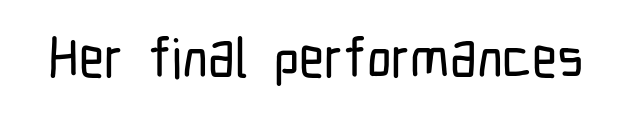
Q: Is the text italic (slanted)? A: No, it is upright.
Q: Is the typeface a serif or a sans-serif typeface? A: Sans-serif.
Q: Is the text underlined? A: No.
Q: Is the spacing between letters normal or unusually wide? A: Normal.
Q: Width (condensed, normal, or wide)? A: Condensed.
Q: Stroke contrast? A: Low.
Q: x-height? A: Medium.
Q: Monospaced? A: No.
